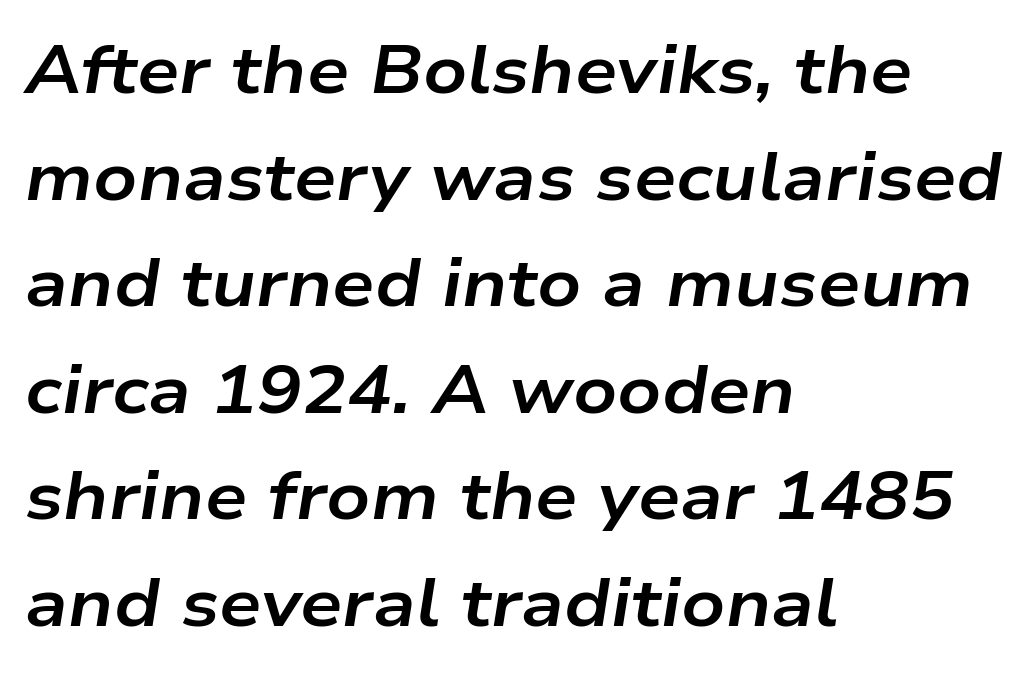
The image shows 67 px bold, wide type, italic (leaning right); set left-aligned, normal line spacing (1.59x), normal letter spacing, not underlined; low stroke contrast and a medium x-height.
